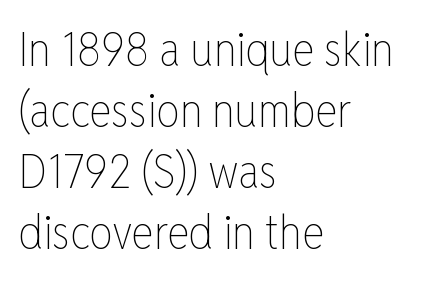
The image shows 47 px thin, condensed type, upright; set left-aligned, normal line spacing (1.3x), normal letter spacing, not underlined; low stroke contrast and a medium x-height.
